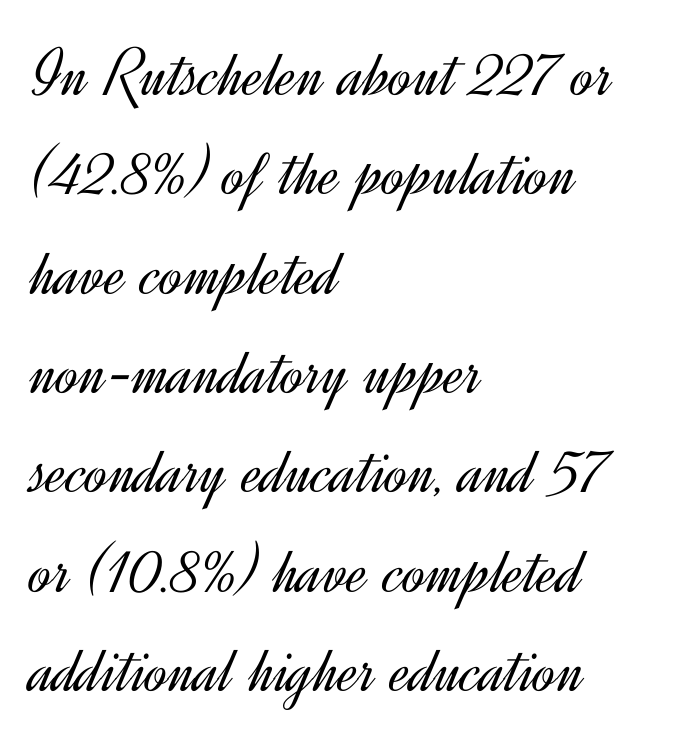
The strokes carry an ordinary text weight at most. Bare-footed words on every line. Line beginnings align vertically; line endings do not. What stands out about the letter spacing? Nothing — it is the standard amount. Classification — sans serif.
